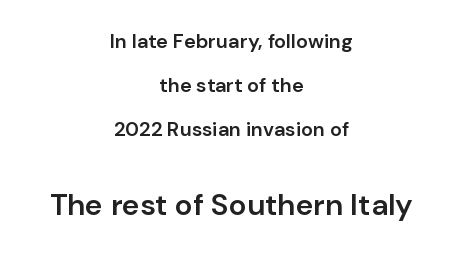
Q: Is the text bold? A: Semi-bold.
Q: Is the text italic (slanted)? A: No, it is upright.
Q: Is the typeface a serif or a sans-serif typeface? A: Sans-serif.
Q: Is the text underlined? A: No.
Q: How is the paragraph aligned? A: Centered.
Q: Is the spacing between letters normal or unusually wide? A: Normal.
Q: Is the spacing between lines tight, normal or loose? A: Loose.
Q: Which block of text is set in a larger size, the first (top) or the second (bottom)? A: The second (bottom) one.
Q: Width (condensed, normal, or wide)? A: Normal.
Q: Stroke contrast? A: Low.
Q: x-height? A: Medium.
Q: Monospaced? A: No.
